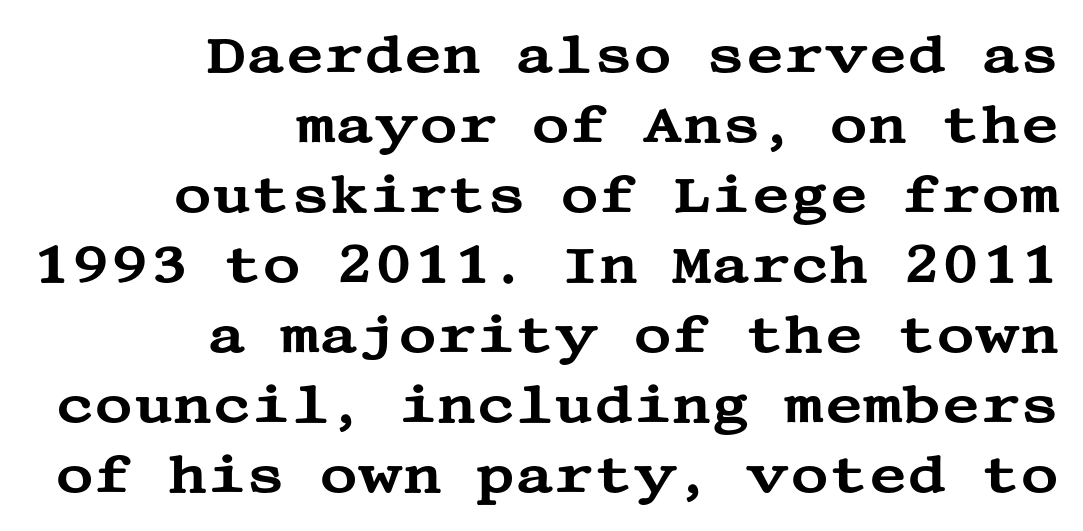
Each word holds together tightly as a unit, with standard inter-letter gaps. The designer went with a serif here, giving each stem small feet. Italic? Not at all — the glyphs are vertical. The specimen omits any rule beneath the text block's lines. Vertical spacing — default. Is the block centered? No — it sits flush against the right margin.
